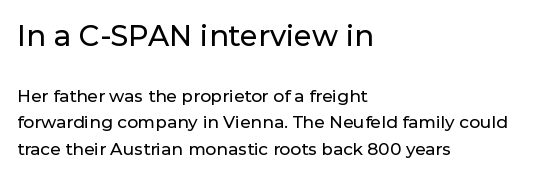
{"serif": "no", "italic": "no", "width": "normal", "stroke_contrast": "low", "x_height": "medium", "monospaced": "no", "underline": "no", "align": "left", "line_spacing": "normal", "line_spacing_ratio": 1.55, "letter_spacing": "normal", "letter_spacing_em": 0.0, "larger_block": "first", "size_ratio": 1.71, "glyph_px": 29}
